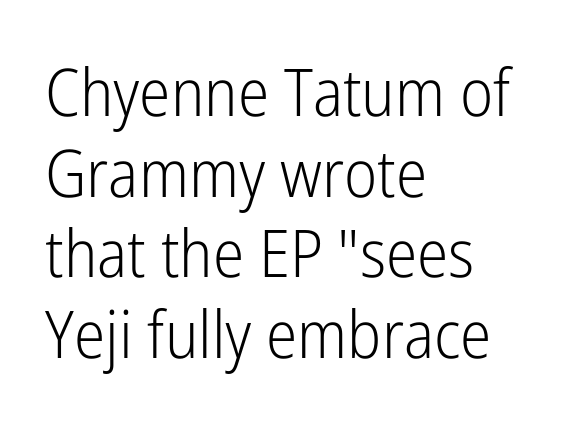
Q: Is the text bold? A: No.
Q: Is the text italic (slanted)? A: No, it is upright.
Q: Is the typeface a serif or a sans-serif typeface? A: Sans-serif.
Q: Is the text underlined? A: No.
Q: How is the paragraph aligned? A: Left-aligned.
Q: Is the spacing between letters normal or unusually wide? A: Normal.
Q: Width (condensed, normal, or wide)? A: Condensed.
Q: Stroke contrast? A: Low.
Q: x-height? A: Medium.
Q: Monospaced? A: No.
